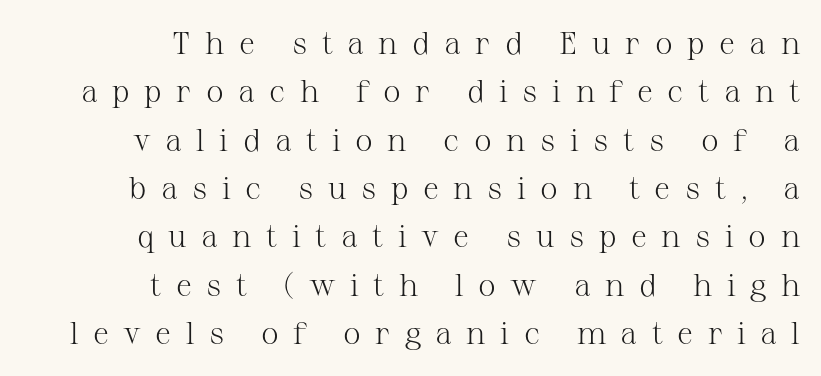
The image shows 32 px light serif type, upright; set right-aligned, normal line spacing (1.51x), unusually wide letter spacing (+0.45 em), not underlined; medium stroke contrast and a medium x-height.
